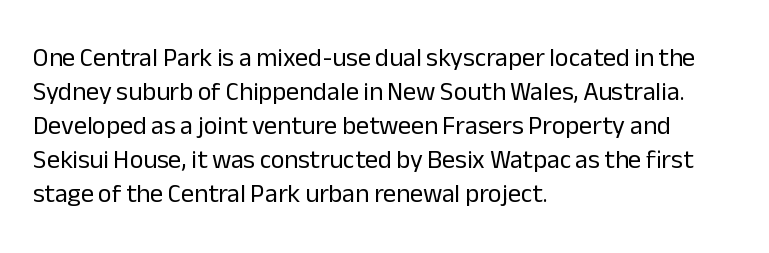
Descenders are the only things crossing below the line. All the whitespace from short lines collects on the right. Characters remain perfectly vertical along every line. The letters sit at their default tracking, neither squeezed nor spread.
